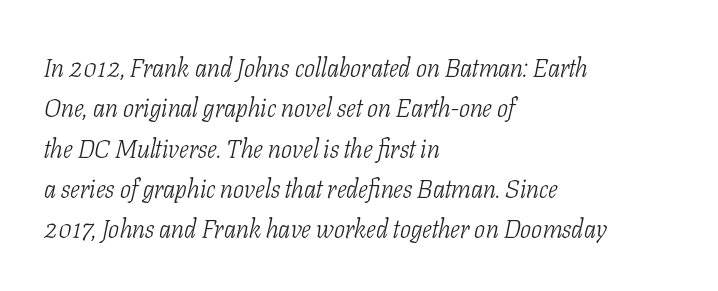
Q: Is the text bold? A: No.
Q: Is the text italic (slanted)? A: Yes, it leans right by about 11 degrees.
Q: Is the text underlined? A: No.
Q: How is the paragraph aligned? A: Left-aligned.
Q: Is the spacing between letters normal or unusually wide? A: Normal.
Q: Is the spacing between lines tight, normal or loose? A: Normal.
